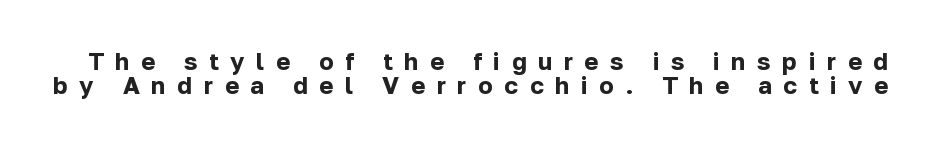
The image shows 24 px bold type, upright; set tight line spacing (1.0x), unusually wide letter spacing (+0.48 em), not underlined.
